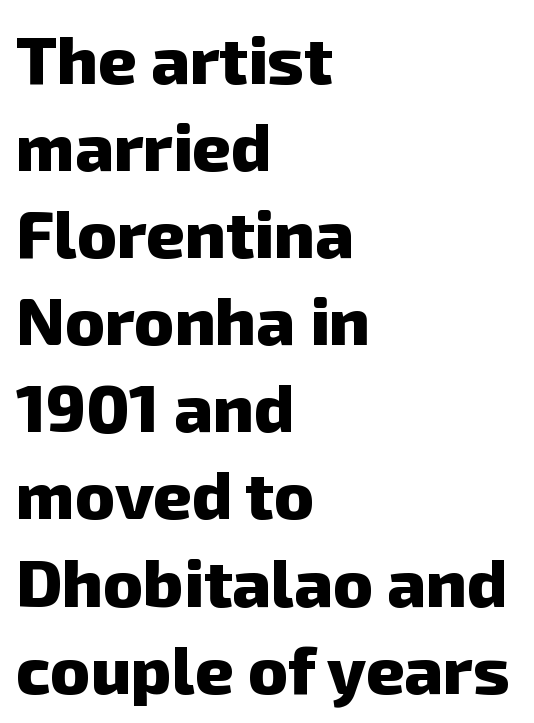
This rendering employs a face without finishing strokes, i.e., a sans-serif. Each word holds together tightly as a unit, with standard inter-letter gaps. Proportional: the letters do not fall into vertical columns. Thick stems and heavy bowls — unmistakably bold. Horizontally, the lines are justified to the leading edge only.
